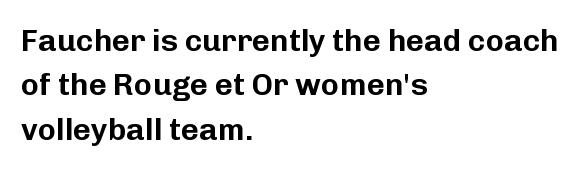
Is the letter spacing exaggerated? No — it looks like the ordinary default. The glyphs are unaccompanied by any horizontal stroke below them. Characters remain perfectly vertical along every line. How would I describe the line gaps? Plain and ordinary.
